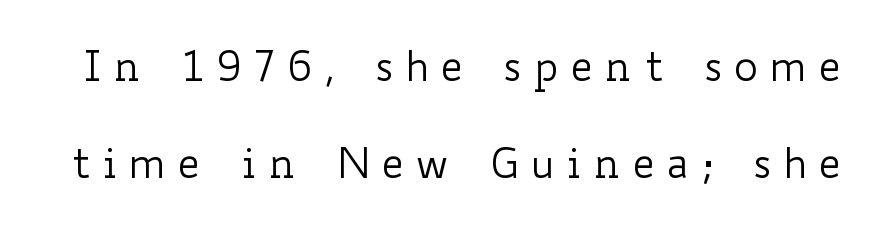
Q: Is the text bold? A: No.
Q: Is the text italic (slanted)? A: No, it is upright.
Q: Is the text underlined? A: No.
Q: Is the spacing between letters normal or unusually wide? A: Unusually wide.
Q: Is the spacing between lines tight, normal or loose? A: Loose.
Q: Width (condensed, normal, or wide)? A: Wide.
Q: Stroke contrast? A: Low.
Q: x-height? A: Small.
Q: Monospaced? A: No.
